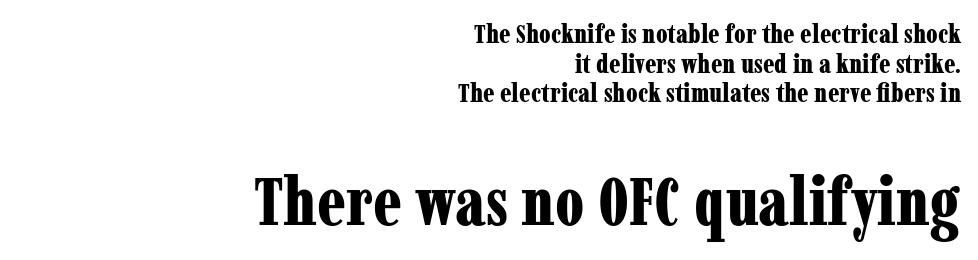
{"serif": "yes", "italic": "no", "bold": "yes", "weight": "bold", "width": "condensed", "stroke_contrast": "low", "x_height": "medium", "monospaced": "no", "underline": "no", "align": "right", "line_spacing": "tight", "line_spacing_ratio": 1.1, "letter_spacing": "normal", "letter_spacing_em": 0.0, "larger_block": "second", "size_ratio": 2.52, "glyph_px": 68}
